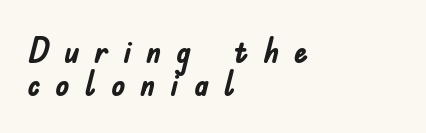
The image shows 35 px semibold, condensed sans-serif type; set left-aligned, tight line spacing (0.95x), unusually wide letter spacing (+0.43 em), not underlined; low stroke contrast and a small x-height.
